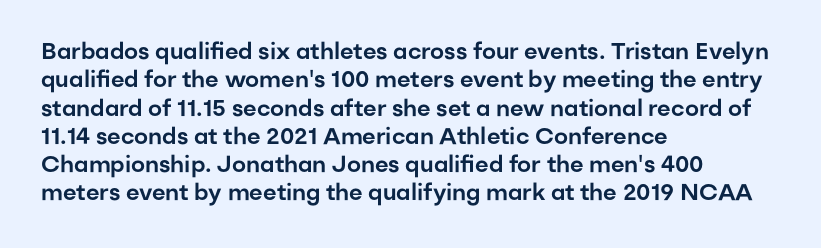
One-word summary of the alignment: left. These lines keep a tight, regular rhythm from letter to letter. Letters rest on an invisible, unmarked baseline. In terms of posture, this sample is upright.
